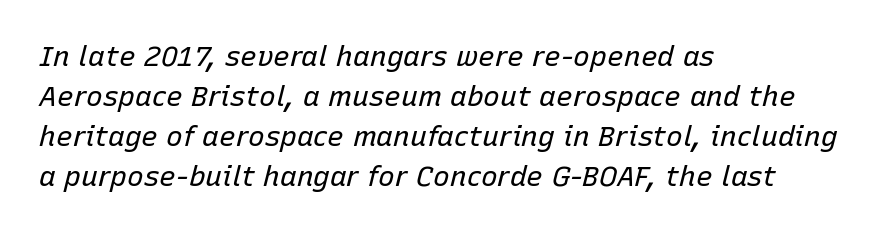
The rendering uses natural spacing where letterforms have individual widths. Heft: none added — not bold. Check the space under the baseline: it is left empty. Which margin do the lines hug? The left one — the right edge is uneven.
